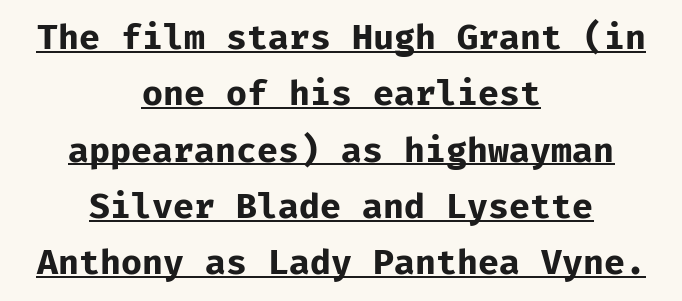
The image shows 35 px bold sans-serif type, upright, monospaced; set centered, normal line spacing (1.61x), normal letter spacing, underlined; low stroke contrast and a medium x-height.
